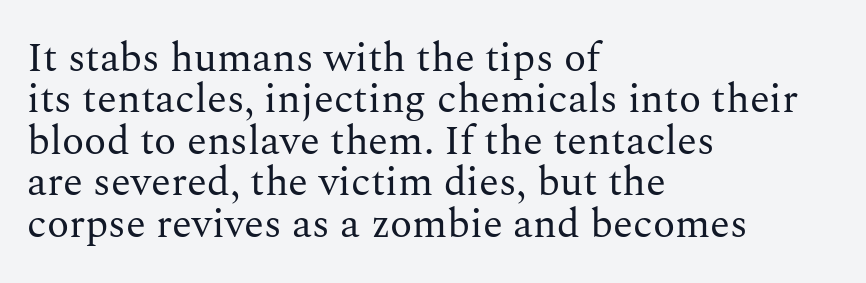
Varying glyph widths throughout — classic text-font behaviour. Is this a heavy cut? Hardly; it is regular or lighter. Short note: letters normally spaced. This sample trades vertical openness for compactness between lines. Horizontally, the lines are justified to the leading edge only.
